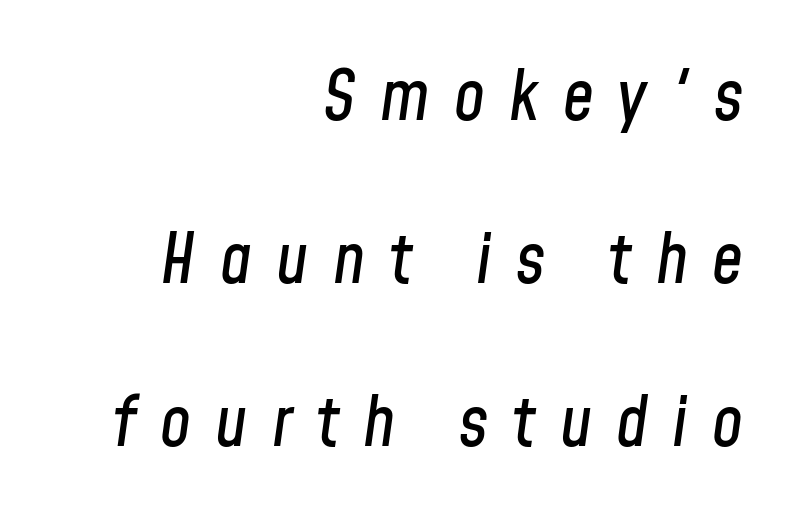
Q: Is the text italic (slanted)? A: Yes, it leans right by about 8 degrees.
Q: Is the text underlined? A: No.
Q: How is the paragraph aligned? A: Right-aligned.
Q: Is the spacing between letters normal or unusually wide? A: Unusually wide.
Q: Is the spacing between lines tight, normal or loose? A: Loose.
Q: Width (condensed, normal, or wide)? A: Condensed.
Q: Stroke contrast? A: Low.
Q: x-height? A: Medium.
Q: Monospaced? A: No.
